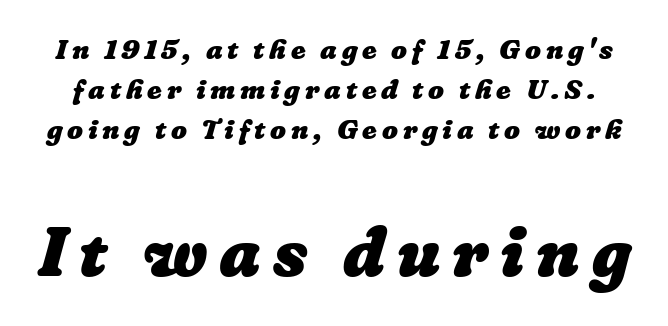
Q: Is the text bold? A: Yes.
Q: Is the text underlined? A: No.
Q: Is the spacing between lines tight, normal or loose? A: Normal.
Q: Which block of text is set in a larger size, the first (top) or the second (bottom)? A: The second (bottom) one.
Q: Width (condensed, normal, or wide)? A: Normal.
Q: Stroke contrast? A: Low.
Q: x-height? A: Medium.
Q: Monospaced? A: No.
